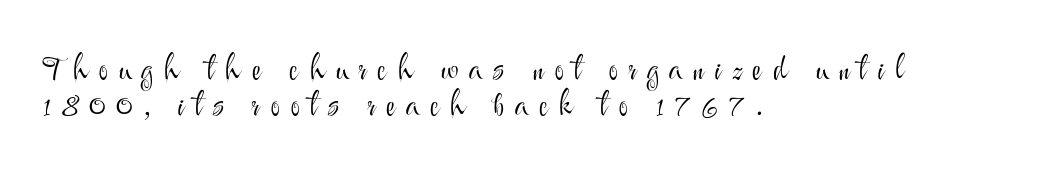
The image shows 32 px light sans-serif type; set left-aligned, tight line spacing (1.13x), unusually wide letter spacing (+0.34 em), not underlined; medium stroke contrast and a small x-height.
